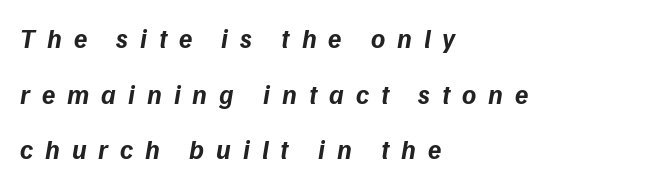
Q: Is the text bold? A: Yes.
Q: Is the text underlined? A: No.
Q: How is the paragraph aligned? A: Left-aligned.
Q: Is the spacing between letters normal or unusually wide? A: Unusually wide.
Q: Is the spacing between lines tight, normal or loose? A: Loose.
